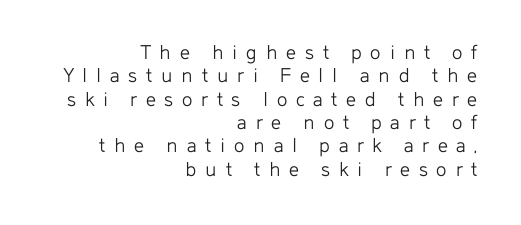
The image shows 22 px text type, upright; set right-aligned, tight line spacing (1.06x), unusually wide letter spacing (+0.4 em), not underlined.
